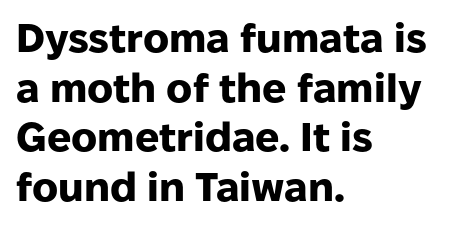
The image shows 40 px heavy sans-serif type, upright; set left-aligned, line spacing 1.24x, normal letter spacing, not underlined; low stroke contrast and a medium x-height.
